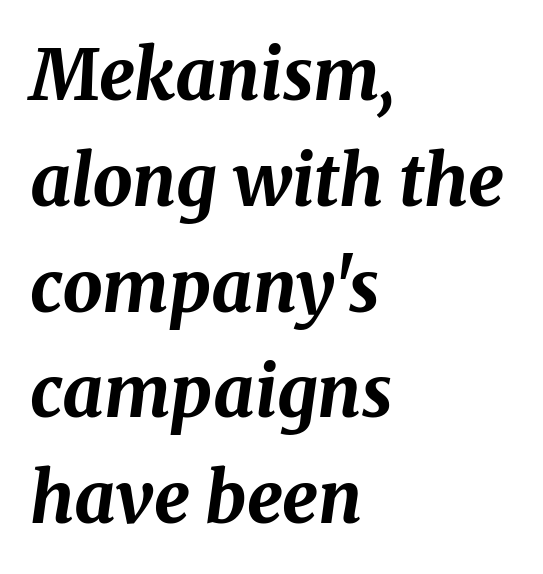
Underlining? Definitely not there. The space between consecutive lines is moderate. Is this a fixed-width face? No — the glyphs have proportional, varying widths. Each line starts at the same left margin while the right side varies.
